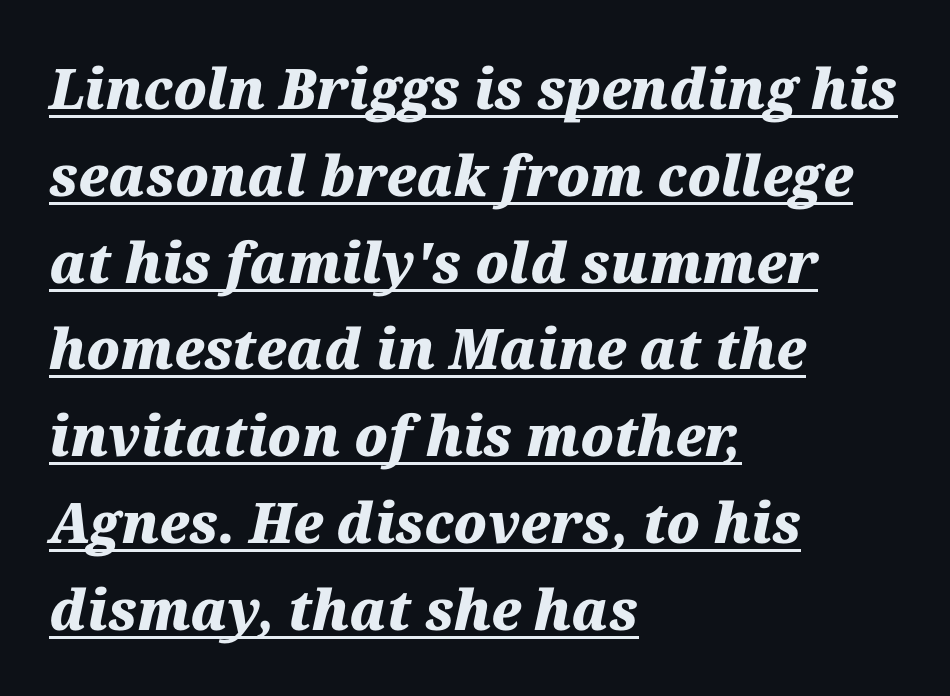
{"italic": "yes", "lean": "right", "slant_degrees": 12, "bold": "yes", "weight": "heavy", "width": "normal", "stroke_contrast": "medium", "x_height": "medium", "monospaced": "no", "underline": "yes", "align": "left", "line_spacing": "normal", "line_spacing_ratio": 1.55, "letter_spacing": "normal", "letter_spacing_em": 0.0, "glyph_px": 56}
